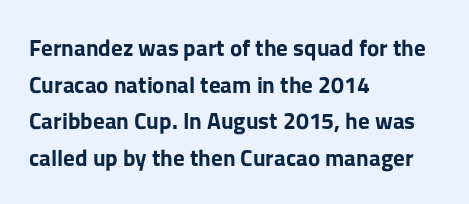
The image shows 23 px bold type, upright; set left-aligned, normal line spacing (1.59x), normal letter spacing, not underlined.
